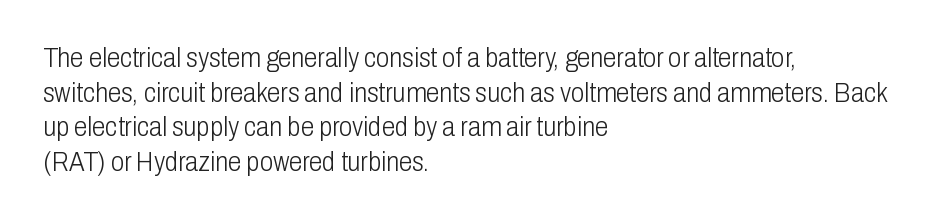
{"italic": "no", "bold": "no", "underline": "no", "align": "left", "line_spacing": "normal", "line_spacing_ratio": 1.28, "letter_spacing": "normal", "letter_spacing_em": 0.0, "glyph_px": 27}
